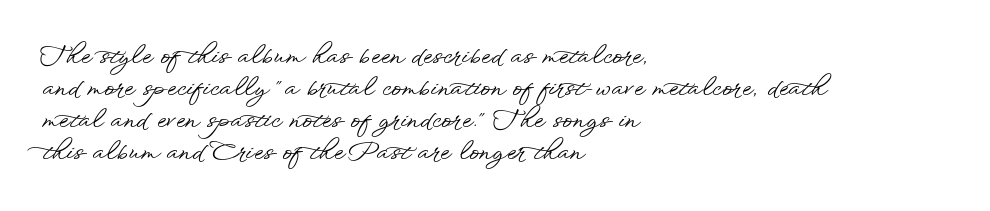
The image shows 24 px text type; set left-aligned, normal line spacing (1.33x), normal letter spacing, not underlined.
